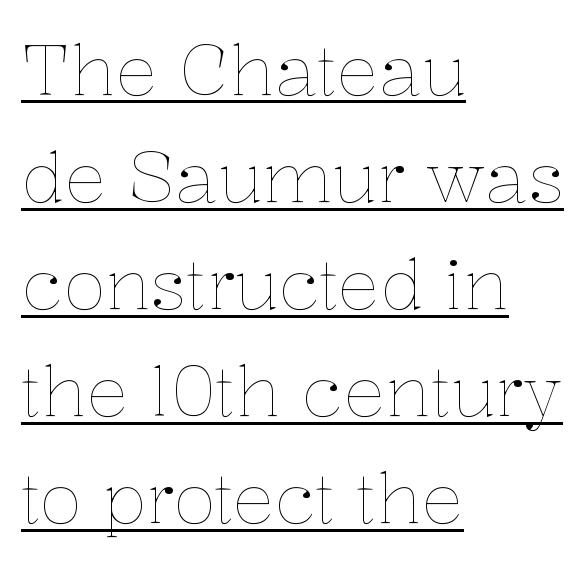
The image shows 70 px thin type, upright; set left-aligned, normal line spacing (1.53x), normal letter spacing, underlined; low stroke contrast and a medium x-height.
